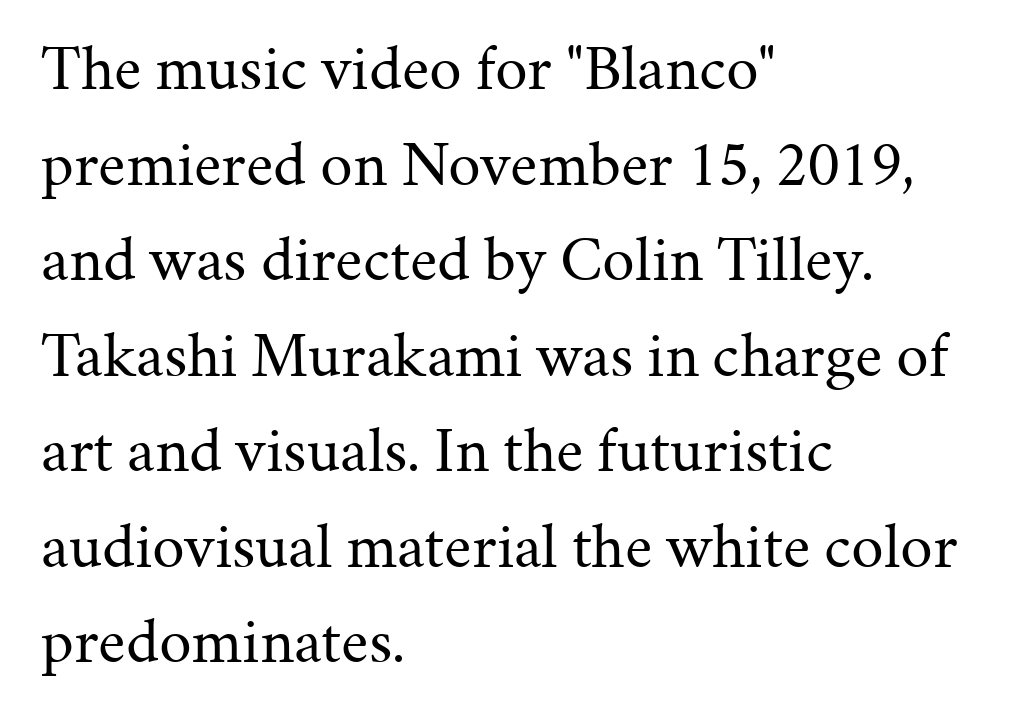
Q: Is the text bold? A: No.
Q: Is the text italic (slanted)? A: No, it is upright.
Q: Is the typeface a serif or a sans-serif typeface? A: Serif.
Q: Is the text underlined? A: No.
Q: How is the paragraph aligned? A: Left-aligned.
Q: Is the spacing between letters normal or unusually wide? A: Normal.
Q: Is the spacing between lines tight, normal or loose? A: Normal.
Q: Width (condensed, normal, or wide)? A: Normal.
Q: Stroke contrast? A: Medium.
Q: x-height? A: Medium.
Q: Monospaced? A: No.
